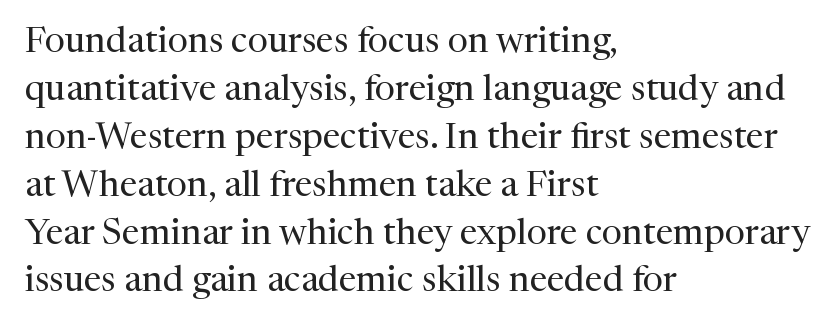
Any mark beneath the type? The region is blank. The line texture is even and compact thanks to regular tracking. Type style note: has serifs. You could not count columns in this text — the font is proportionally spaced. What's the leading like? Ordinary, nothing unusual.
